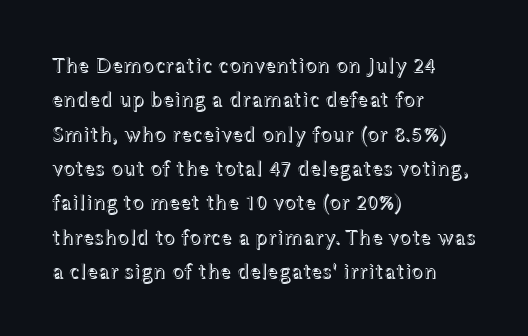
{"italic": "no", "underline": "no", "align": "left", "line_spacing": "normal", "line_spacing_ratio": 1.56, "letter_spacing": "normal", "letter_spacing_em": 0.0, "glyph_px": 22}
